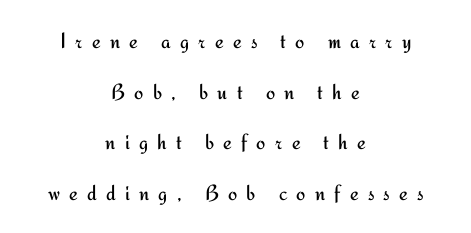
Q: Is the text bold? A: No.
Q: Is the text italic (slanted)? A: No, it is upright.
Q: Is the text underlined? A: No.
Q: How is the paragraph aligned? A: Centered.
Q: Is the spacing between letters normal or unusually wide? A: Unusually wide.
Q: Is the spacing between lines tight, normal or loose? A: Loose.
